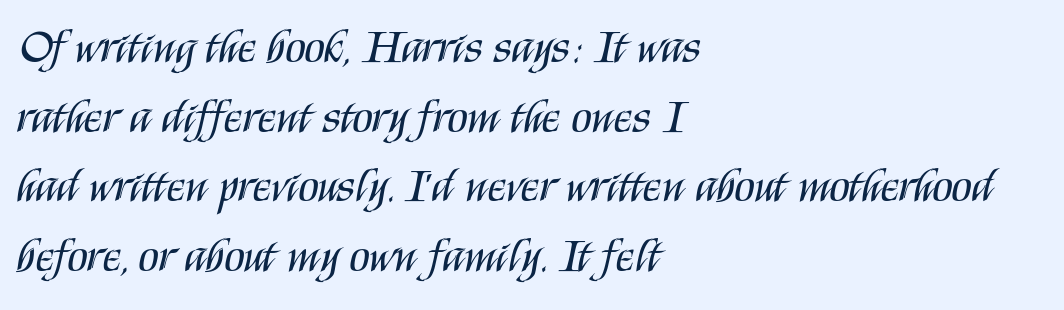
Q: Is the text bold? A: No.
Q: Is the text italic (slanted)? A: Yes.
Q: Is the typeface a serif or a sans-serif typeface? A: Sans-serif.
Q: Is the text underlined? A: No.
Q: How is the paragraph aligned? A: Left-aligned.
Q: Is the spacing between letters normal or unusually wide? A: Normal.
Q: Is the spacing between lines tight, normal or loose? A: Normal.
Q: Width (condensed, normal, or wide)? A: Condensed.
Q: Stroke contrast? A: Medium.
Q: x-height? A: Large.
Q: Monospaced? A: No.
